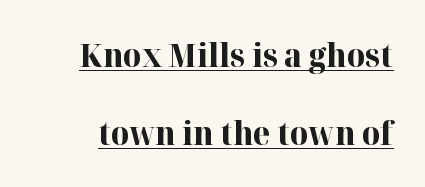
The image shows 32 px bold serif type, upright; set loose line spacing (2.43x), normal letter spacing, underlined; high stroke contrast and a medium x-height.
